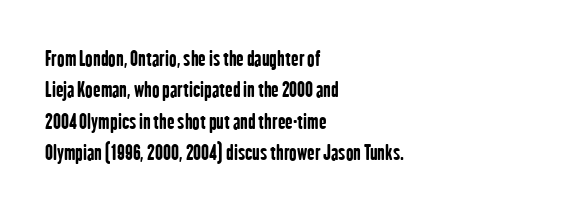
Q: Is the text bold? A: Yes.
Q: Is the text italic (slanted)? A: No, it is upright.
Q: Is the text underlined? A: No.
Q: How is the paragraph aligned? A: Left-aligned.
Q: Is the spacing between letters normal or unusually wide? A: Normal.
Q: Is the spacing between lines tight, normal or loose? A: Normal.
